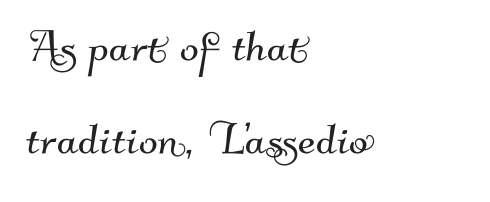
The gaps between neighbouring characters are ordinary and unremarkable. Note the varied advance widths — an 'i' is clearly narrower than an 'm'. This rendering employs a face without finishing strokes, i.e., a sans-serif. Glance below the letters and you will spot only blank space. Reading down the block, your eye returns to a fixed left position each line. Quick note: interline space is typical.
